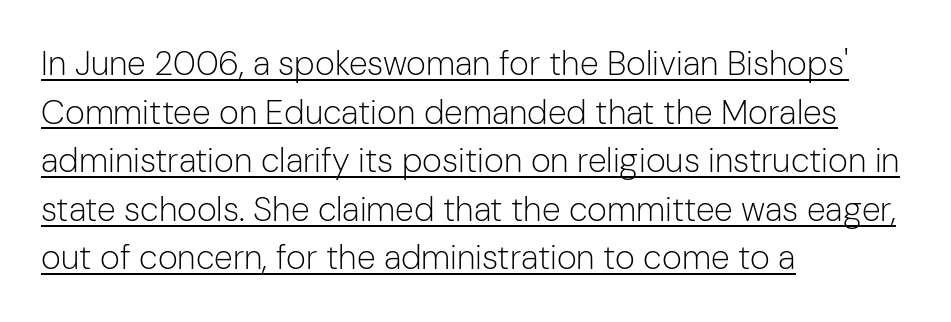
{"serif": "no", "italic": "no", "bold": "no", "weight": "light", "width": "normal", "stroke_contrast": "low", "x_height": "medium", "monospaced": "no", "underline": "yes", "align": "left", "line_spacing": "normal", "line_spacing_ratio": 1.43, "letter_spacing": "normal", "letter_spacing_em": 0.0, "glyph_px": 34}
